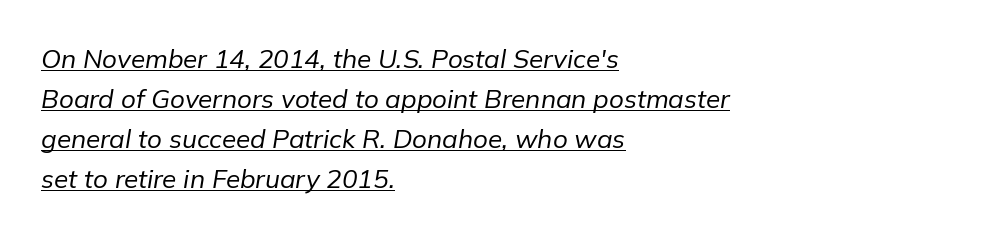
The image shows 26 px text type, italic (leaning right); set left-aligned, normal line spacing (1.54x), normal letter spacing, underlined.
